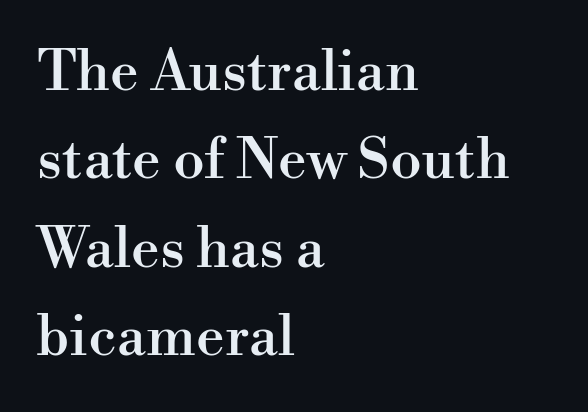
Reading down the block, your eye returns to a fixed left position each line. Each row of text sits above clean, open space. Each word holds together tightly as a unit, with standard inter-letter gaps. A typesetter would mark this as roman, not italic. Examine the stroke ends and you'll spot serifs.
